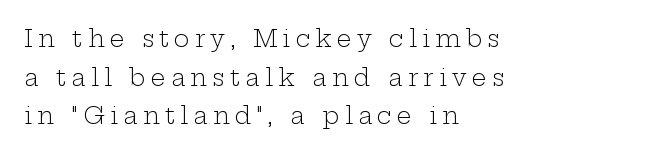
This rendering features lettering with no underline. Every stem runs plumb, perpendicular to the baseline. Summary of vertical rhythm: regular, with standard interline spacing. In CSS terms this would be text-align: left. Letter spacing: wide.
